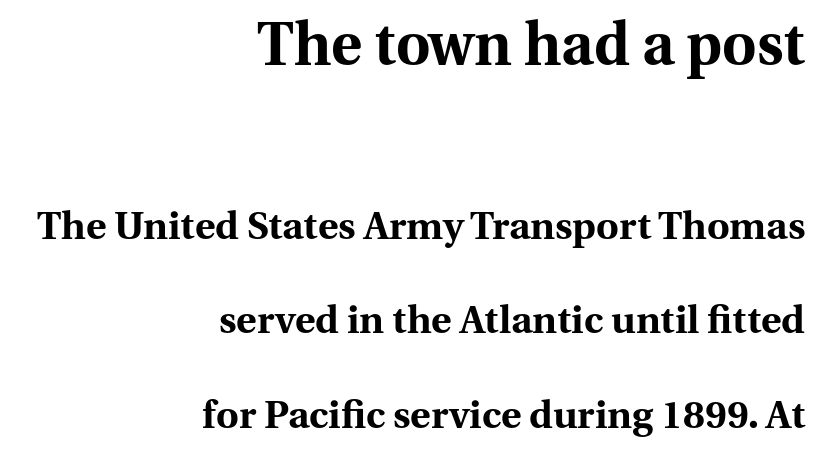
Q: Is the text bold? A: Yes.
Q: Is the text italic (slanted)? A: No, it is upright.
Q: Is the typeface a serif or a sans-serif typeface? A: Serif.
Q: Is the text underlined? A: No.
Q: How is the paragraph aligned? A: Right-aligned.
Q: Is the spacing between letters normal or unusually wide? A: Normal.
Q: Is the spacing between lines tight, normal or loose? A: Loose.
Q: Which block of text is set in a larger size, the first (top) or the second (bottom)? A: The first (top) one.
Q: Width (condensed, normal, or wide)? A: Normal.
Q: Stroke contrast? A: Medium.
Q: x-height? A: Medium.
Q: Monospaced? A: No.
